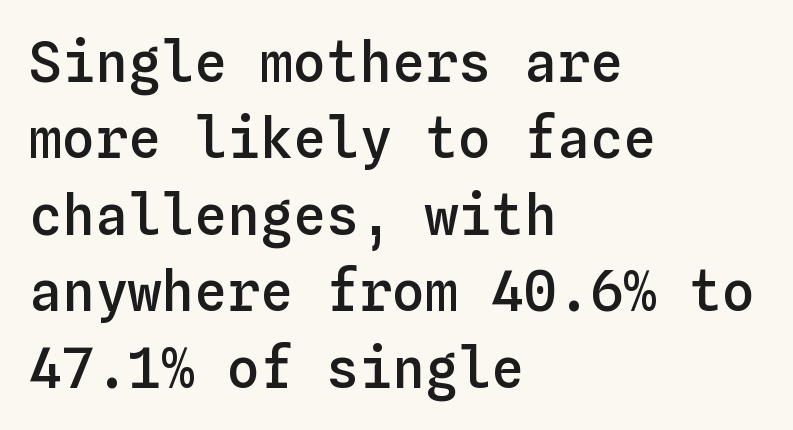
{"italic": "no", "bold": "semi", "weight": "semibold", "width": "normal", "stroke_contrast": "low", "x_height": "medium", "monospaced": "yes", "underline": "no", "align": "left", "line_spacing": "normal", "line_spacing_ratio": 1.39, "letter_spacing": "normal", "letter_spacing_em": 0.0, "glyph_px": 55}
